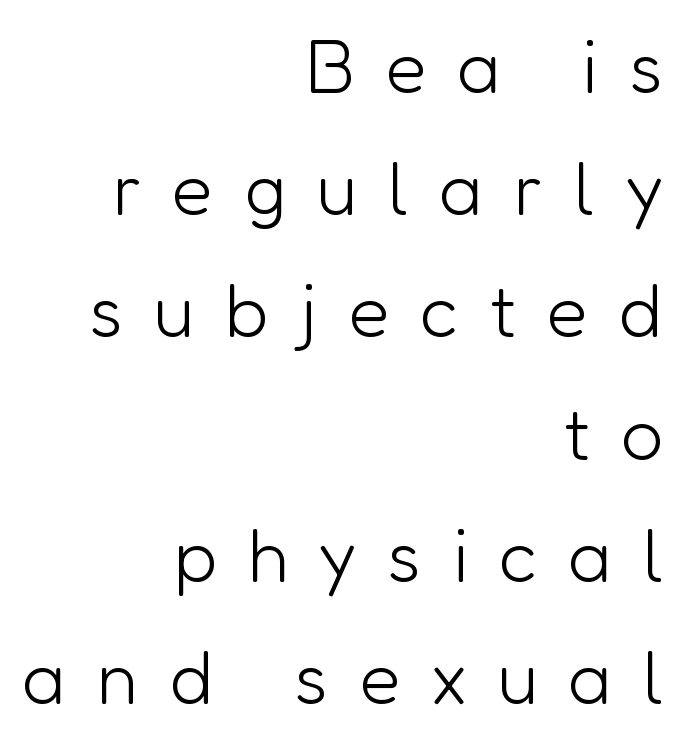
Q: Is the text bold? A: No.
Q: Is the text italic (slanted)? A: No, it is upright.
Q: Is the typeface a serif or a sans-serif typeface? A: Sans-serif.
Q: Is the text underlined? A: No.
Q: How is the paragraph aligned? A: Right-aligned.
Q: Is the spacing between letters normal or unusually wide? A: Unusually wide.
Q: Is the spacing between lines tight, normal or loose? A: Normal.
Q: Width (condensed, normal, or wide)? A: Normal.
Q: Stroke contrast? A: Low.
Q: x-height? A: Medium.
Q: Monospaced? A: No.
